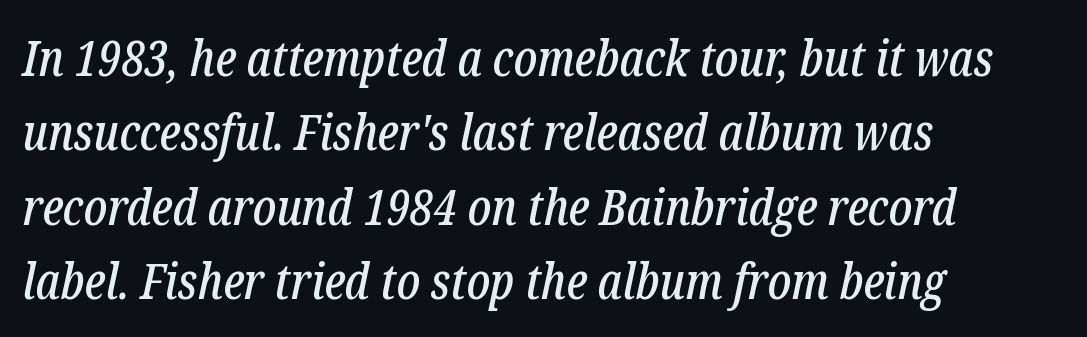
{"serif": "yes", "italic": "yes", "lean": "right", "slant_degrees": 12, "width": "condensed", "stroke_contrast": "low", "x_height": "medium", "monospaced": "no", "underline": "no", "align": "left", "line_spacing": "normal", "line_spacing_ratio": 1.49, "letter_spacing": "normal", "letter_spacing_em": 0.0, "glyph_px": 50}
